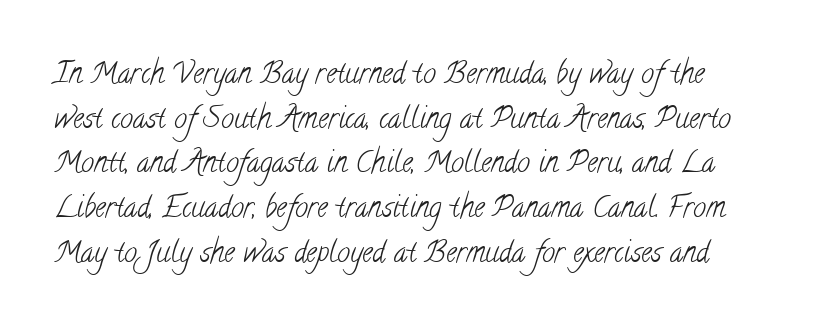
{"bold": "no", "weight": "light", "width": "condensed", "stroke_contrast": "low", "x_height": "small", "monospaced": "no", "underline": "no", "align": "left", "line_spacing": "normal", "line_spacing_ratio": 1.54, "letter_spacing": "normal", "letter_spacing_em": 0.0, "glyph_px": 29}
